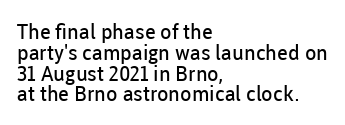
Q: Is the text bold? A: No.
Q: Is the text italic (slanted)? A: No, it is upright.
Q: Is the text underlined? A: No.
Q: How is the paragraph aligned? A: Left-aligned.
Q: Is the spacing between letters normal or unusually wide? A: Normal.
Q: Is the spacing between lines tight, normal or loose? A: Tight.
